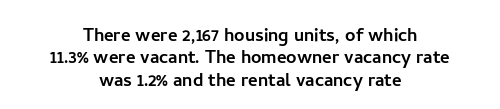
The image shows 23 px text type, upright; set centered, tight line spacing (0.97x), normal letter spacing, not underlined.
